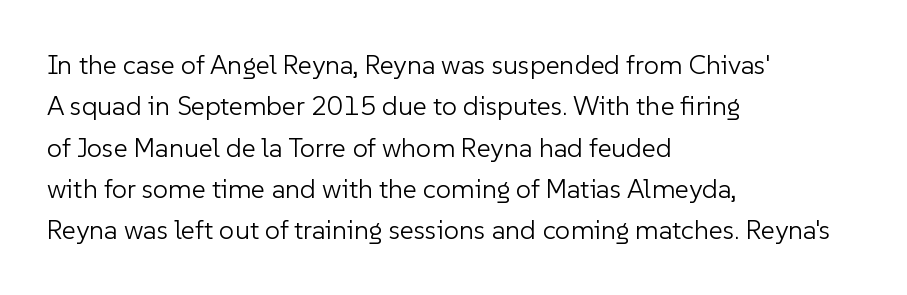
Q: Is the text bold? A: No.
Q: Is the text italic (slanted)? A: No, it is upright.
Q: Is the text underlined? A: No.
Q: How is the paragraph aligned? A: Left-aligned.
Q: Is the spacing between letters normal or unusually wide? A: Normal.
Q: Is the spacing between lines tight, normal or loose? A: Normal.
